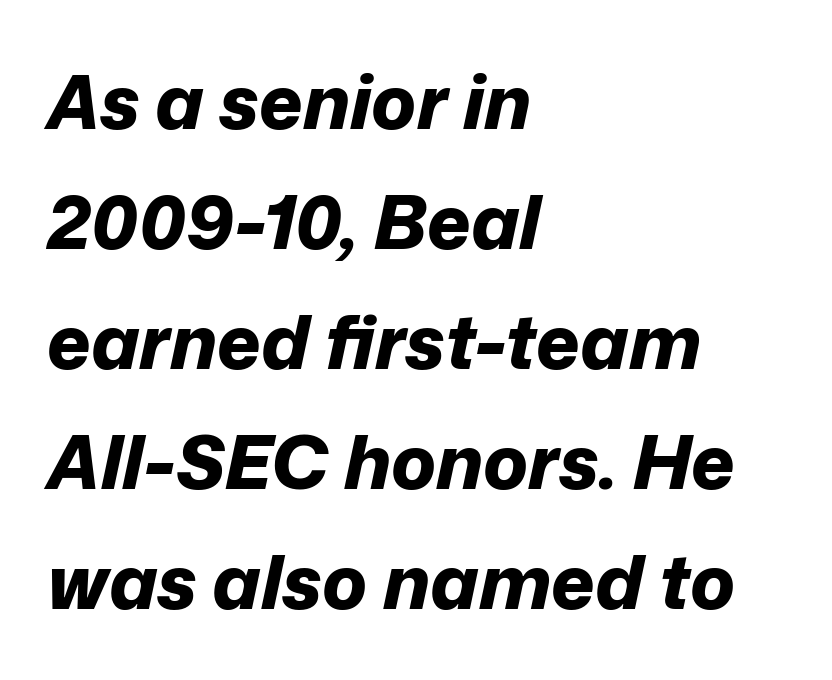
{"italic": "yes", "lean": "right", "slant_degrees": 12, "bold": "yes", "weight": "bold", "width": "normal", "stroke_contrast": "low", "x_height": "medium", "monospaced": "no", "underline": "no", "align": "left", "line_spacing": "normal", "line_spacing_ratio": 1.6, "letter_spacing": "normal", "letter_spacing_em": 0.0, "glyph_px": 75}
